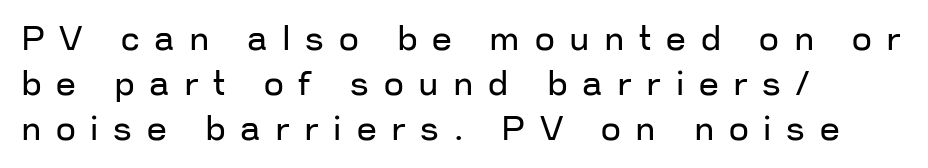
Q: Is the text bold? A: No.
Q: Is the text italic (slanted)? A: No, it is upright.
Q: Is the typeface a serif or a sans-serif typeface? A: Sans-serif.
Q: Is the text underlined? A: No.
Q: How is the paragraph aligned? A: Left-aligned.
Q: Is the spacing between letters normal or unusually wide? A: Unusually wide.
Q: Is the spacing between lines tight, normal or loose? A: Normal.
Q: Width (condensed, normal, or wide)? A: Normal.
Q: Stroke contrast? A: Low.
Q: x-height? A: Medium.
Q: Monospaced? A: No.
